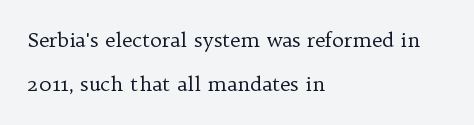
The image shows 20 px text type, upright; set left-aligned, loose line spacing (2.22x), normal letter spacing, not underlined.
